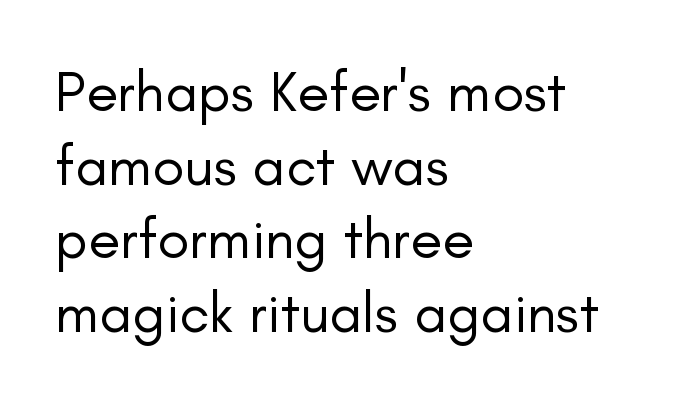
{"serif": "no", "italic": "no", "bold": "no", "weight": "regular", "width": "normal", "stroke_contrast": "low", "x_height": "small", "monospaced": "no", "underline": "no", "align": "left", "line_spacing": "normal", "line_spacing_ratio": 1.27, "letter_spacing": "normal", "letter_spacing_em": 0.0, "glyph_px": 58}
